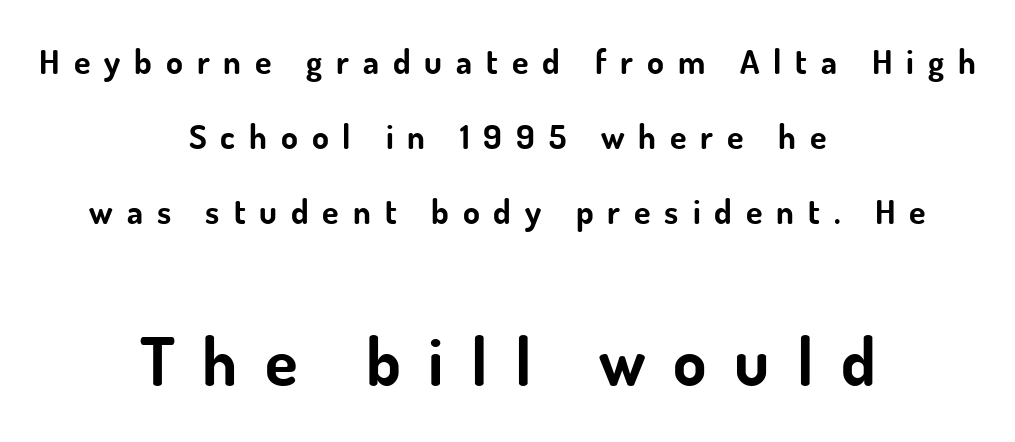
Q: Is the text bold? A: Yes.
Q: Is the text italic (slanted)? A: No, it is upright.
Q: Is the typeface a serif or a sans-serif typeface? A: Sans-serif.
Q: Is the text underlined? A: No.
Q: How is the paragraph aligned? A: Centered.
Q: Is the spacing between letters normal or unusually wide? A: Unusually wide.
Q: Is the spacing between lines tight, normal or loose? A: Loose.
Q: Which block of text is set in a larger size, the first (top) or the second (bottom)? A: The second (bottom) one.
Q: Width (condensed, normal, or wide)? A: Normal.
Q: Stroke contrast? A: Low.
Q: x-height? A: Small.
Q: Monospaced? A: No.
